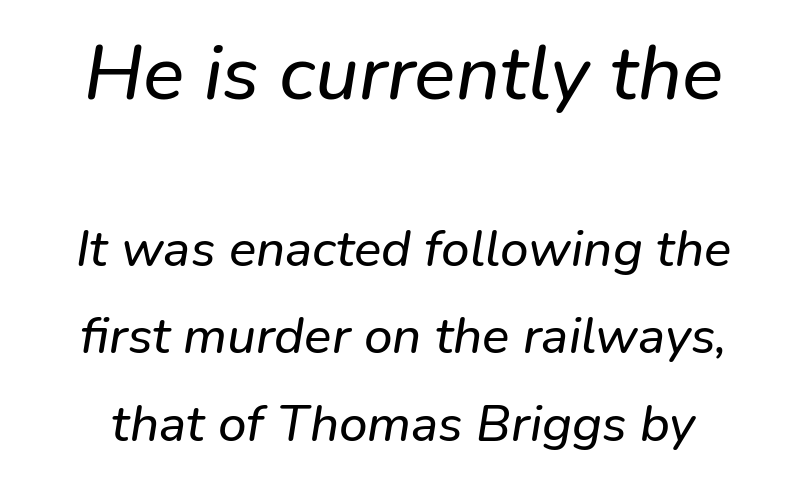
Q: Is the typeface a serif or a sans-serif typeface? A: Sans-serif.
Q: Is the text underlined? A: No.
Q: How is the paragraph aligned? A: Centered.
Q: Is the spacing between letters normal or unusually wide? A: Normal.
Q: Which block of text is set in a larger size, the first (top) or the second (bottom)? A: The first (top) one.
Q: Width (condensed, normal, or wide)? A: Normal.
Q: Stroke contrast? A: Low.
Q: x-height? A: Medium.
Q: Monospaced? A: No.
